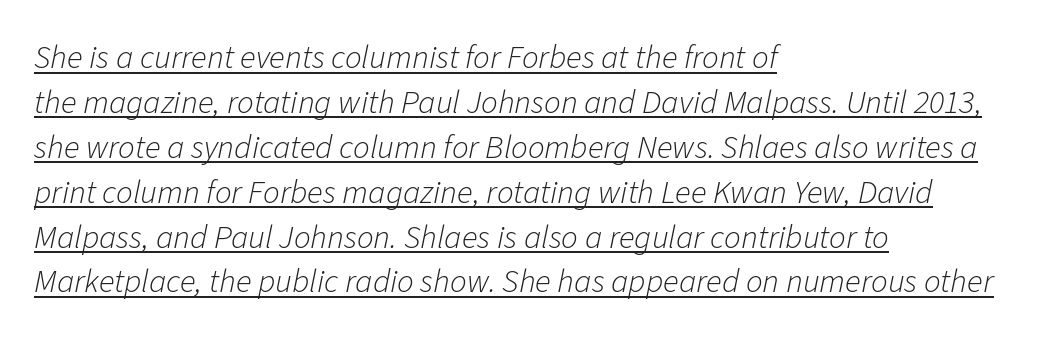
Vertical spacing — default. Reading down the block, your eye returns to a fixed left position each line. Tall strokes in this sample are angled rather than plumb. Weight class: somewhere from thin through regular. The words here are underlined.
